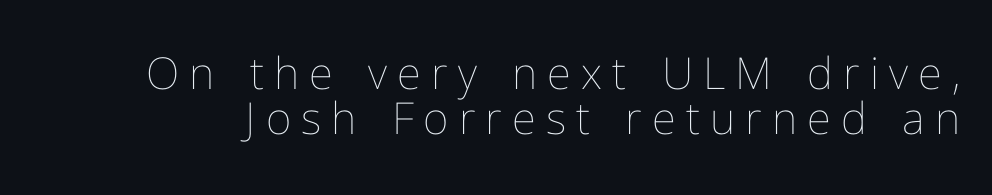
{"italic": "no", "bold": "no", "weight": "thin", "width": "normal", "stroke_contrast": "low", "x_height": "medium", "monospaced": "no", "underline": "no", "line_spacing": "tight", "line_spacing_ratio": 1.03, "letter_spacing": "wide", "letter_spacing_em": 0.23, "glyph_px": 44}
